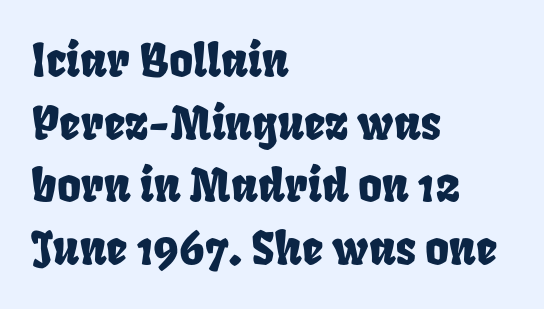
The image shows 46 px condensed type; set left-aligned, normal line spacing (1.36x), normal letter spacing, not underlined; low stroke contrast and a large x-height.
